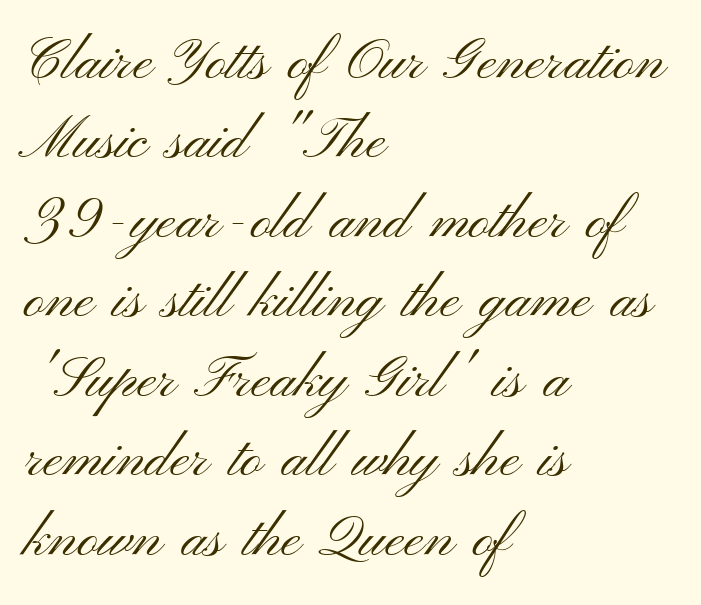
Which margin do the lines hug? The left one — the right edge is uneven. Are there feet on the stems? There aren't — it's a sans. Letters rest on an invisible, unmarked baseline. Here the glyphs are tracked normally, forming tight word shapes.
